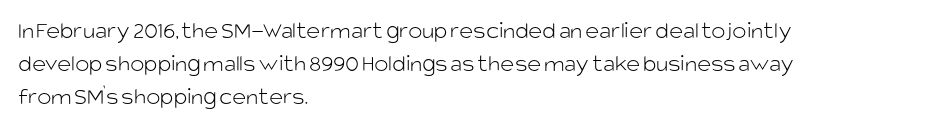
These lines stack with their left ends in a neat column. Letters rest on an invisible, unmarked baseline. The lines sit at an ordinary, default distance from one another. The type sits square on the baseline with zero lean. No letter is thick-stroked: the sample isn't bold. Default kerning and tracking; the words read as compact shapes.
